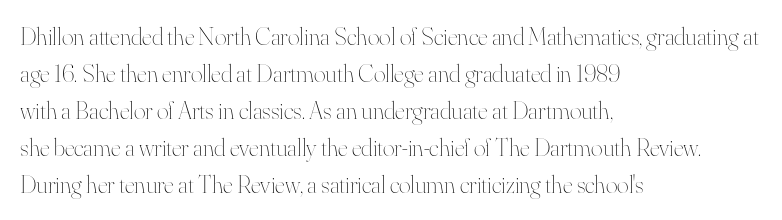
A typesetter would call this leading conventional body-copy spacing. Descender tails drop into unmarked territory. Visually the block forms a straight wall on the left and a jagged coastline on the right. Do the letters lean? They stand straight.
